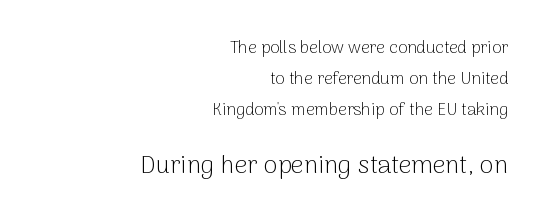
Q: Is the text bold? A: No.
Q: Is the text italic (slanted)? A: No, it is upright.
Q: Is the text underlined? A: No.
Q: How is the paragraph aligned? A: Right-aligned.
Q: Is the spacing between letters normal or unusually wide? A: Normal.
Q: Which block of text is set in a larger size, the first (top) or the second (bottom)? A: The second (bottom) one.
